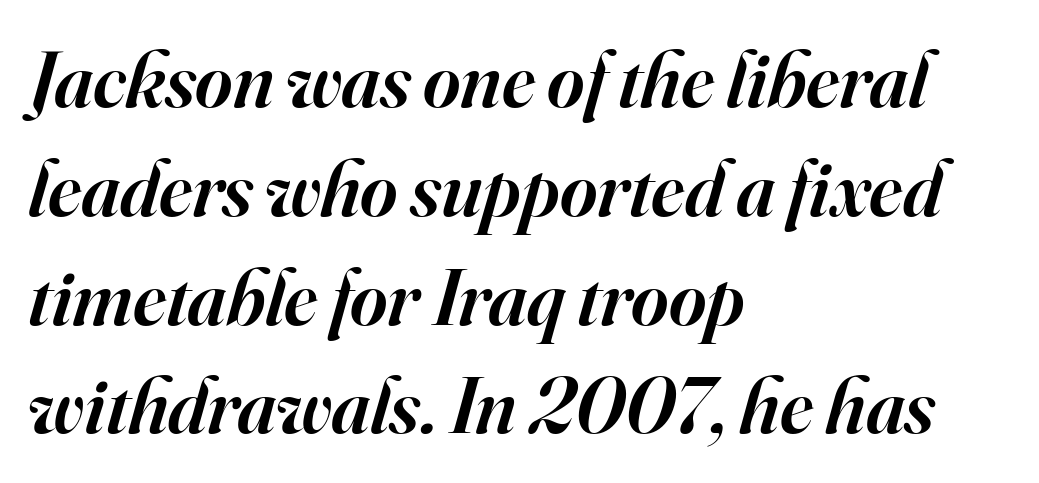
The space beneath each line is pristine and unruled. A typesetter would mark this as italic. Is this a fixed-width face? No — the glyphs have proportional, varying widths. The type family on display is of the serif kind. Set as a demibold, roughly 600 on the weight scale. Inter-character spacing is left at the font's built-in metrics.
